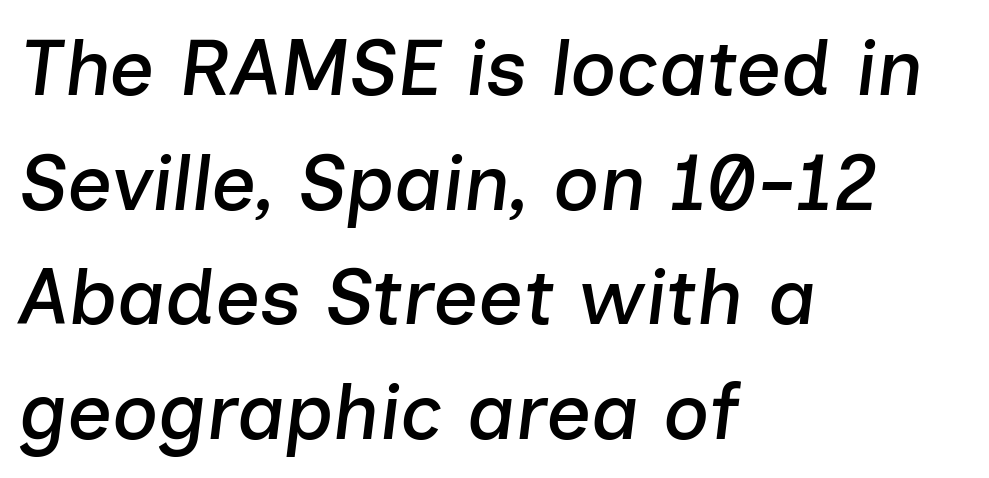
{"italic": "yes", "lean": "right", "slant_degrees": 7, "width": "normal", "stroke_contrast": "low", "x_height": "medium", "monospaced": "no", "underline": "no", "align": "left", "line_spacing": "normal", "line_spacing_ratio": 1.45, "letter_spacing": "normal", "letter_spacing_em": 0.0, "glyph_px": 79}
